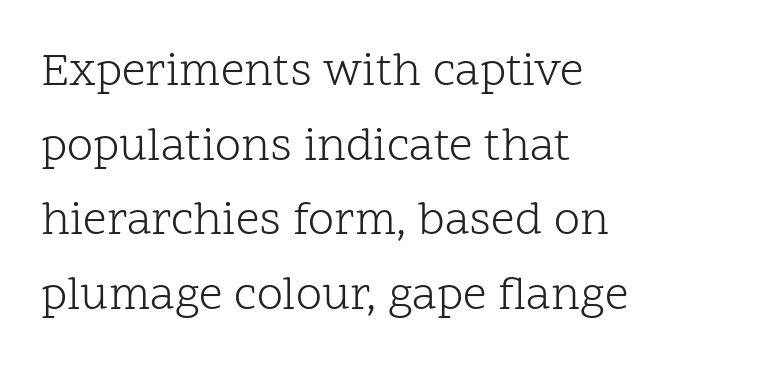
{"serif": "yes", "italic": "no", "bold": "no", "weight": "light", "width": "normal", "stroke_contrast": "low", "x_height": "medium", "monospaced": "no", "underline": "no", "align": "left", "line_spacing": "normal", "line_spacing_ratio": 1.59, "letter_spacing": "normal", "letter_spacing_em": 0.0, "glyph_px": 47}
